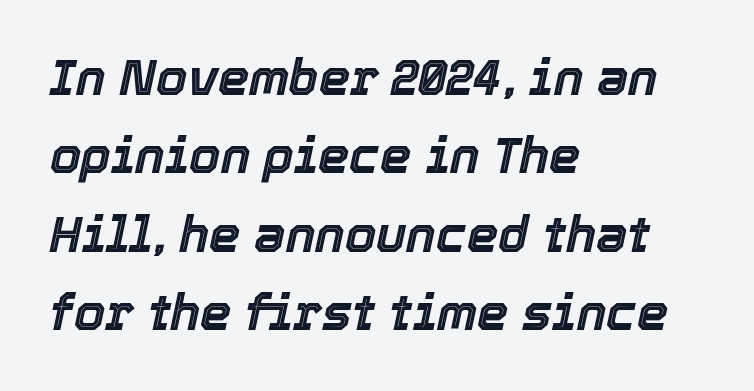
The image shows 50 px text type, italic (leaning right); set left-aligned, normal line spacing (1.57x), normal letter spacing, not underlined; a medium x-height.
